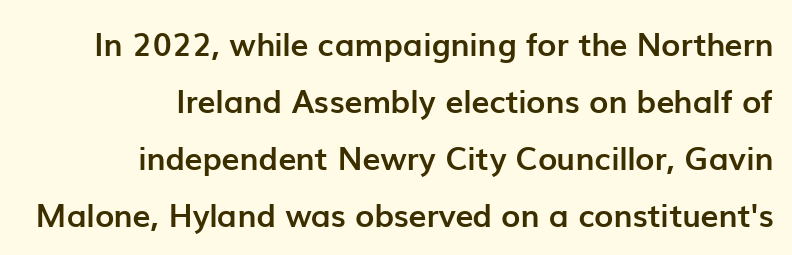
{"serif": "no", "italic": "no", "bold": "yes", "weight": "semibold", "width": "normal", "stroke_contrast": "low", "x_height": "medium", "monospaced": "no", "underline": "no", "align": "right", "line_spacing_ratio": 1.78, "letter_spacing": "normal", "letter_spacing_em": 0.0, "glyph_px": 32}
